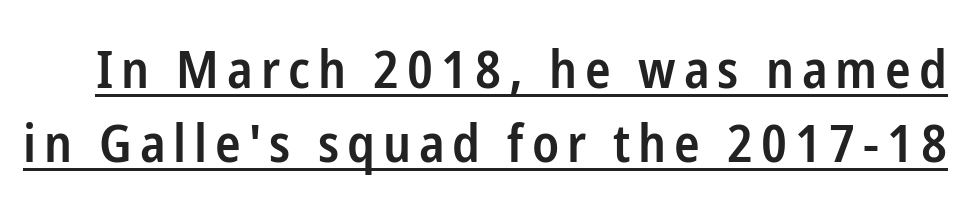
Q: Is the text bold? A: Semi-bold.
Q: Is the text italic (slanted)? A: No, it is upright.
Q: Is the typeface a serif or a sans-serif typeface? A: Sans-serif.
Q: Is the text underlined? A: Yes.
Q: Is the spacing between lines tight, normal or loose? A: Normal.
Q: Width (condensed, normal, or wide)? A: Condensed.
Q: Stroke contrast? A: Low.
Q: x-height? A: Medium.
Q: Monospaced? A: No.
